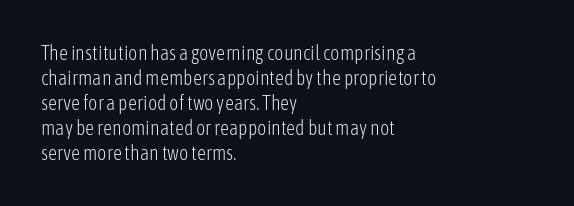
Q: Is the text bold? A: No.
Q: Is the text italic (slanted)? A: No, it is upright.
Q: Is the text underlined? A: No.
Q: How is the paragraph aligned? A: Left-aligned.
Q: Is the spacing between letters normal or unusually wide? A: Normal.
Q: Is the spacing between lines tight, normal or loose? A: Normal.
